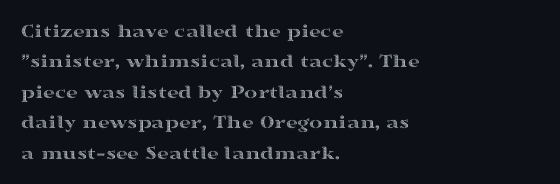
Q: Is the text italic (slanted)? A: No, it is upright.
Q: Is the text underlined? A: No.
Q: How is the paragraph aligned? A: Left-aligned.
Q: Is the spacing between letters normal or unusually wide? A: Normal.
Q: Is the spacing between lines tight, normal or loose? A: Normal.
